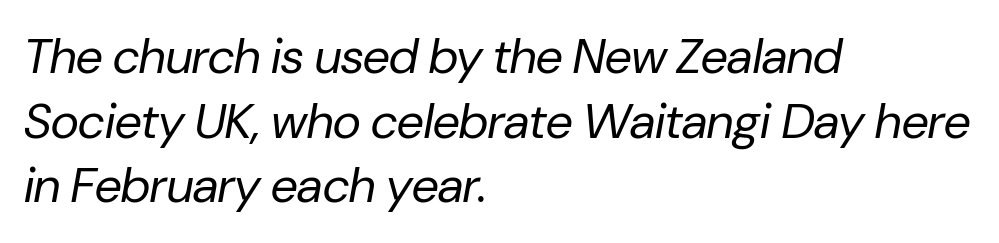
The glyphs look as if they've been sheared to an angle. Nothing unusual about the tracking: characters are spaced as the font intends. Alignment: flush left. Descenders are the only things crossing below the line. Letters have the restrained weight of plain body copy at most.
